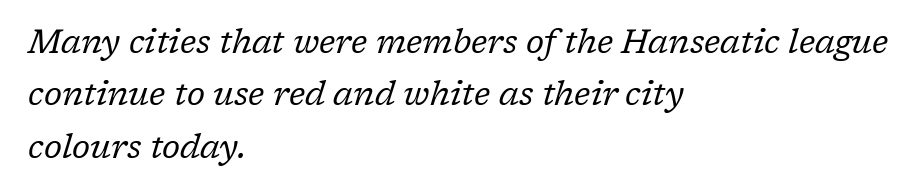
{"serif": "yes", "italic": "yes", "lean": "right", "slant_degrees": 17, "bold": "no", "weight": "regular", "width": "normal", "stroke_contrast": "low", "x_height": "medium", "monospaced": "no", "underline": "no", "align": "left", "line_spacing": "normal", "line_spacing_ratio": 1.59, "letter_spacing": "normal", "letter_spacing_em": 0.0, "glyph_px": 33}
